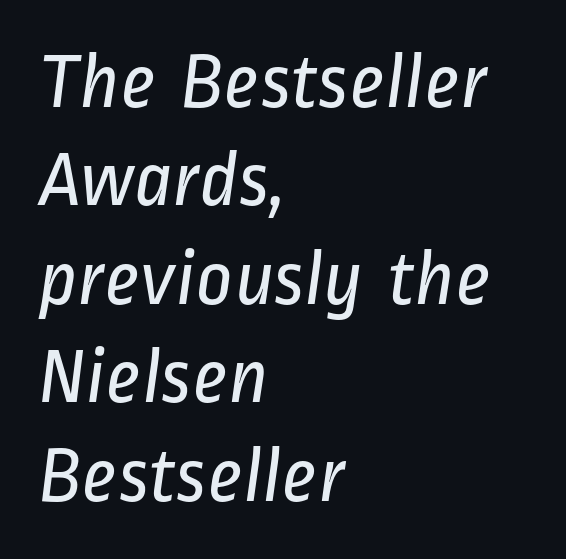
The image shows 80 px regular-weight, condensed sans-serif type; set left-aligned, line spacing 1.23x, normal letter spacing, not underlined; low stroke contrast and a medium x-height.
